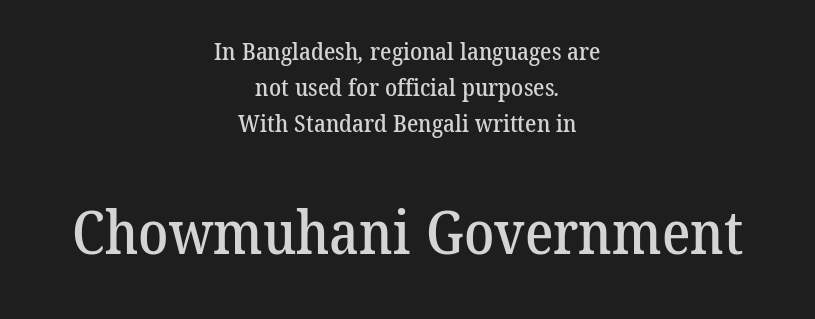
{"serif": "yes", "width": "normal", "stroke_contrast": "low", "x_height": "medium", "monospaced": "no", "underline": "no", "align": "center", "line_spacing": "normal", "line_spacing_ratio": 1.49, "letter_spacing": "normal", "letter_spacing_em": 0.0, "larger_block": "second", "size_ratio": 2.5, "glyph_px": 60}
